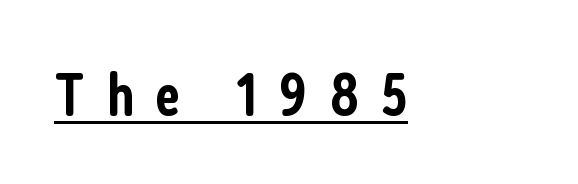
The image shows 62 px semibold, condensed sans-serif type, upright; set unusually wide letter spacing (+0.35 em), underlined; low stroke contrast and a medium x-height.
